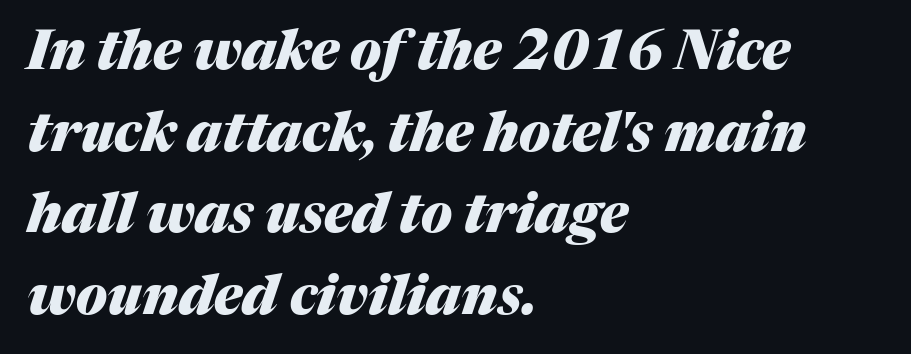
Q: Is the text bold? A: Yes.
Q: Is the text italic (slanted)? A: Yes, it leans right by about 17 degrees.
Q: Is the text underlined? A: No.
Q: How is the paragraph aligned? A: Left-aligned.
Q: Is the spacing between letters normal or unusually wide? A: Normal.
Q: Is the spacing between lines tight, normal or loose? A: Normal.
Q: Width (condensed, normal, or wide)? A: Normal.
Q: Stroke contrast? A: Medium.
Q: x-height? A: Medium.
Q: Monospaced? A: No.
